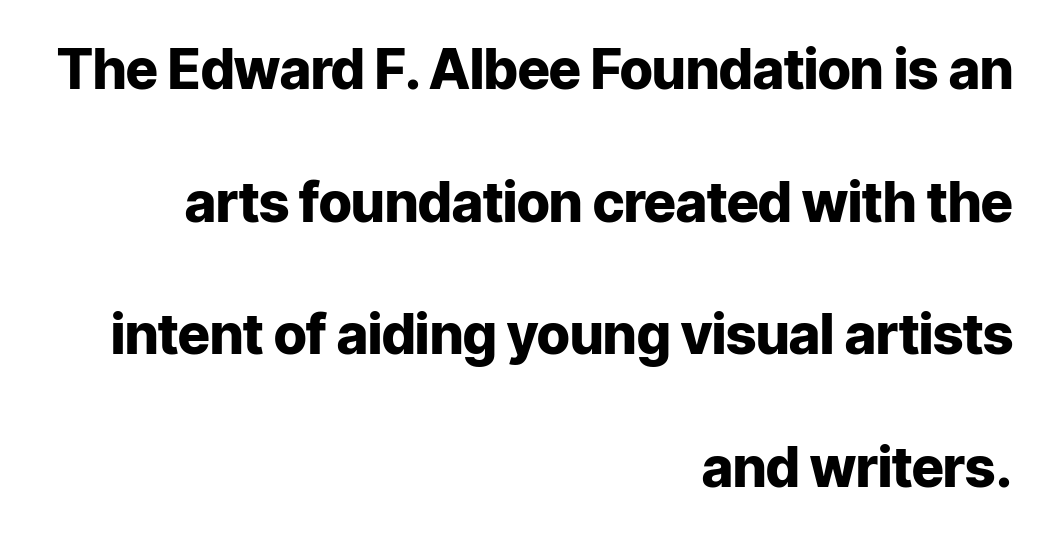
{"serif": "no", "italic": "no", "bold": "yes", "weight": "heavy", "width": "normal", "stroke_contrast": "low", "x_height": "medium", "monospaced": "no", "underline": "no", "align": "right", "line_spacing": "loose", "line_spacing_ratio": 2.41, "letter_spacing": "normal", "letter_spacing_em": 0.0, "glyph_px": 55}
